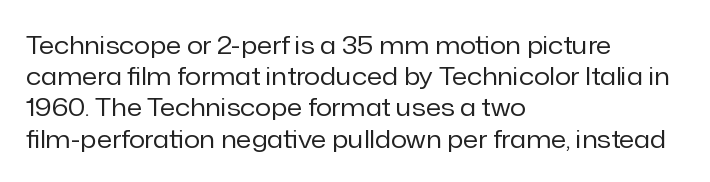
The image shows 25 px text type, upright; set left-aligned, normal line spacing (1.25x), normal letter spacing, not underlined.
